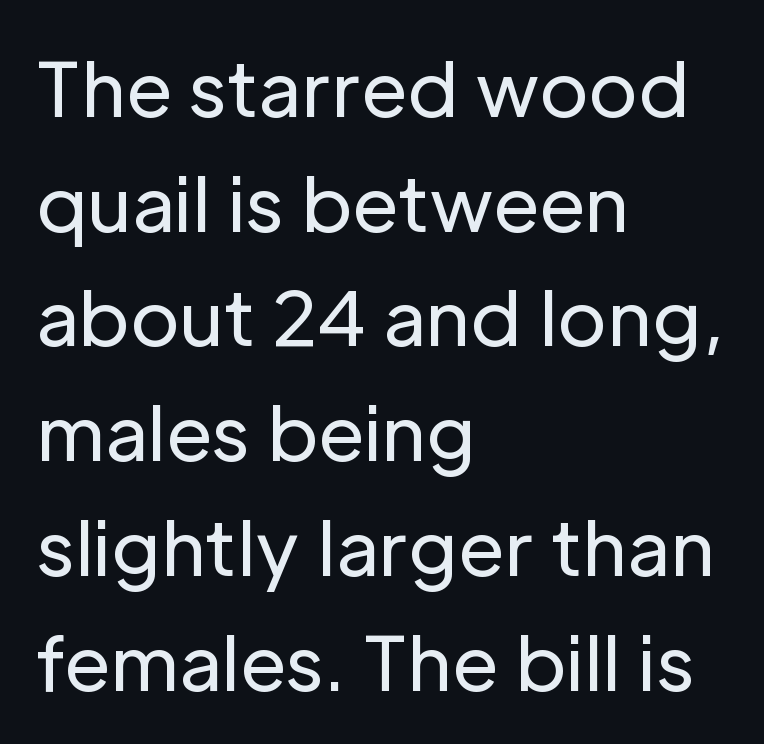
Vertical spacing — default. Proportional: the letters do not fall into vertical columns. Where is the straight margin? On the left. Examine the stroke ends and you'll find no serifs. Rendered with straight, roman letterforms.
